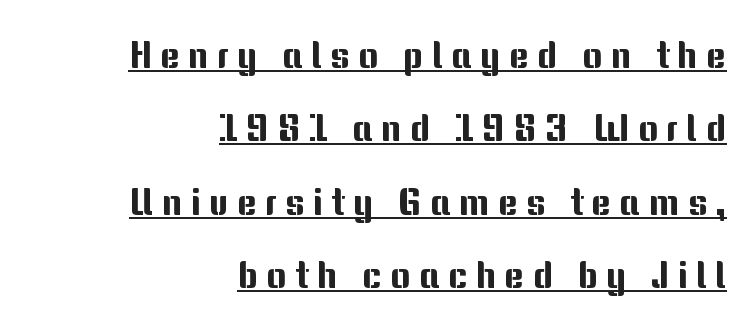
Q: Is the text italic (slanted)? A: No, it is upright.
Q: Is the typeface a serif or a sans-serif typeface? A: Sans-serif.
Q: Is the text underlined? A: Yes.
Q: How is the paragraph aligned? A: Right-aligned.
Q: Is the spacing between letters normal or unusually wide? A: Unusually wide.
Q: Is the spacing between lines tight, normal or loose? A: Loose.
Q: Width (condensed, normal, or wide)? A: Normal.
Q: Stroke contrast? A: Medium.
Q: x-height? A: Medium.
Q: Monospaced? A: No.
